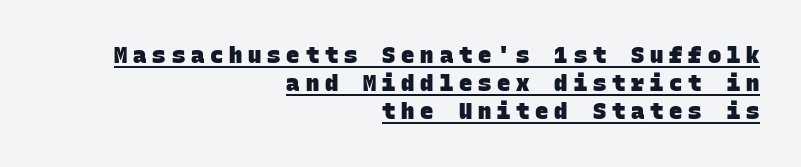
Is there much room between lines? A standard amount, neither cramped nor airy. Quick note: underline on. The typesetter chose a ragged-left arrangement here. Tracking value appears strongly positive — letters spread wide. Bold? Absolutely — the strokes are thick and heavy.
